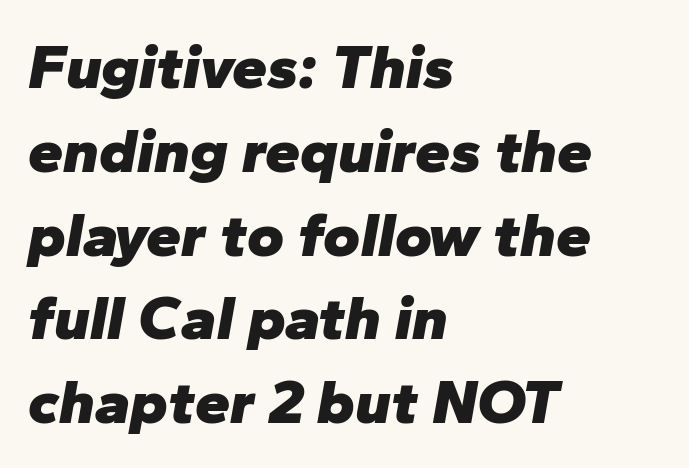
{"italic": "yes", "lean": "right", "slant_degrees": 10, "bold": "yes", "weight": "heavy", "width": "normal", "stroke_contrast": "low", "x_height": "medium", "monospaced": "no", "underline": "no", "align": "left", "line_spacing": "normal", "line_spacing_ratio": 1.33, "letter_spacing": "normal", "letter_spacing_em": 0.0, "glyph_px": 63}
